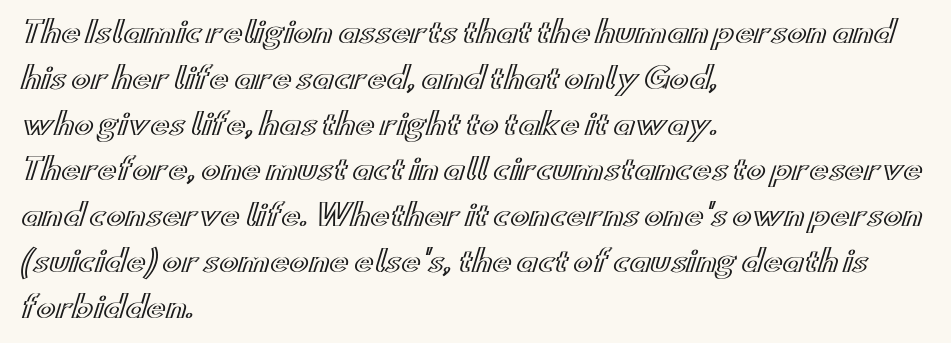
{"width": "wide", "x_height": "small", "monospaced": "no", "underline": "no", "align": "left", "line_spacing": "normal", "line_spacing_ratio": 1.58, "letter_spacing": "normal", "letter_spacing_em": 0.0, "glyph_px": 29}
